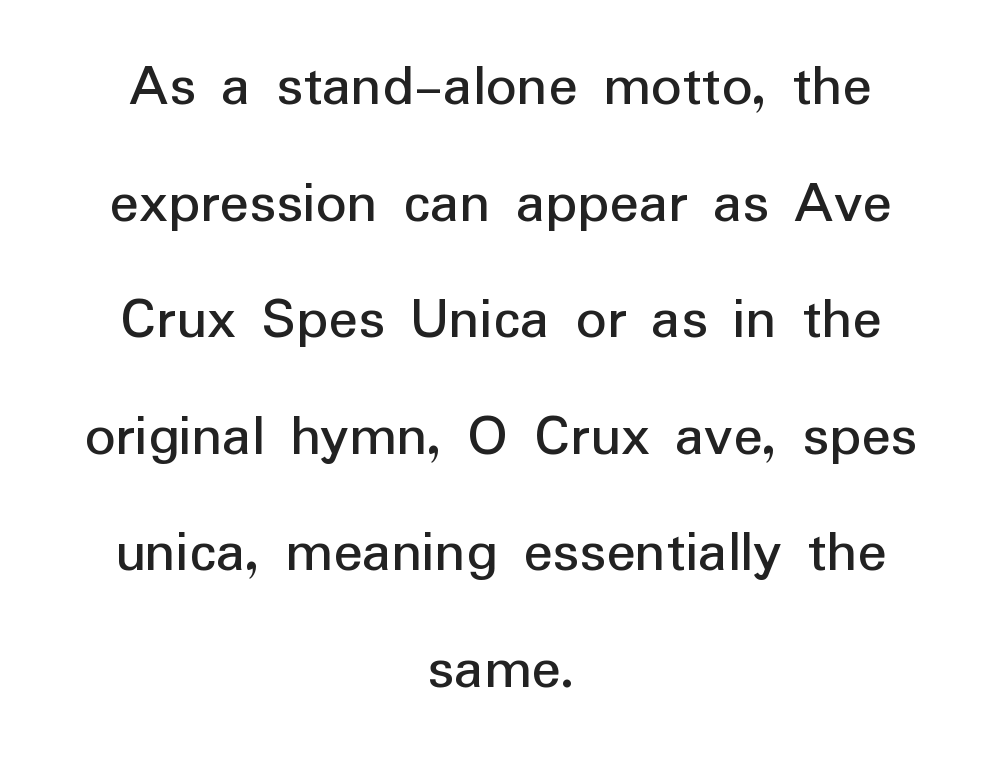
Q: Is the text italic (slanted)? A: No, it is upright.
Q: Is the typeface a serif or a sans-serif typeface? A: Sans-serif.
Q: Is the text underlined? A: No.
Q: How is the paragraph aligned? A: Centered.
Q: Is the spacing between letters normal or unusually wide? A: Normal.
Q: Is the spacing between lines tight, normal or loose? A: Loose.
Q: Width (condensed, normal, or wide)? A: Normal.
Q: Stroke contrast? A: Low.
Q: x-height? A: Medium.
Q: Monospaced? A: No.
